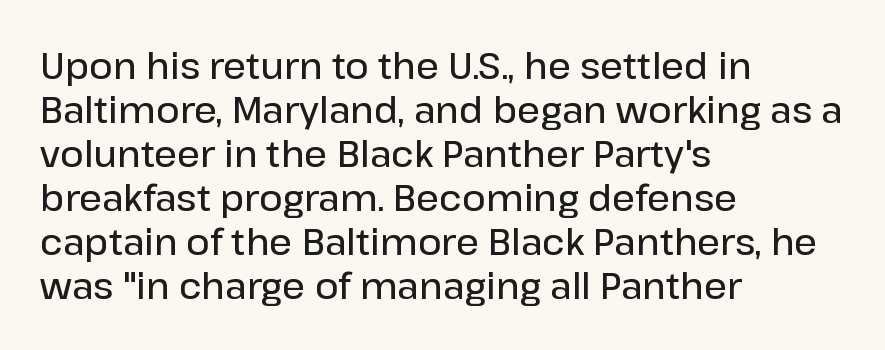
Q: Is the text bold? A: Semi-bold.
Q: Is the text italic (slanted)? A: No, it is upright.
Q: Is the typeface a serif or a sans-serif typeface? A: Sans-serif.
Q: Is the text underlined? A: No.
Q: How is the paragraph aligned? A: Left-aligned.
Q: Is the spacing between letters normal or unusually wide? A: Normal.
Q: Width (condensed, normal, or wide)? A: Normal.
Q: Stroke contrast? A: Low.
Q: x-height? A: Medium.
Q: Monospaced? A: No.
